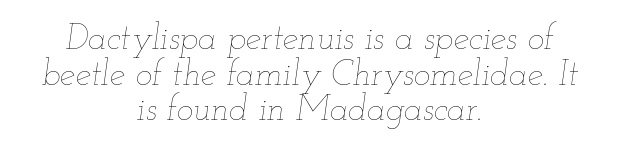
{"italic": "yes", "lean": "right", "slant_degrees": 12, "bold": "no", "weight": "thin", "width": "wide", "stroke_contrast": "low", "x_height": "small", "monospaced": "no", "underline": "no", "align": "center", "line_spacing": "tight", "line_spacing_ratio": 1.02, "letter_spacing": "normal", "letter_spacing_em": 0.0, "glyph_px": 35}
